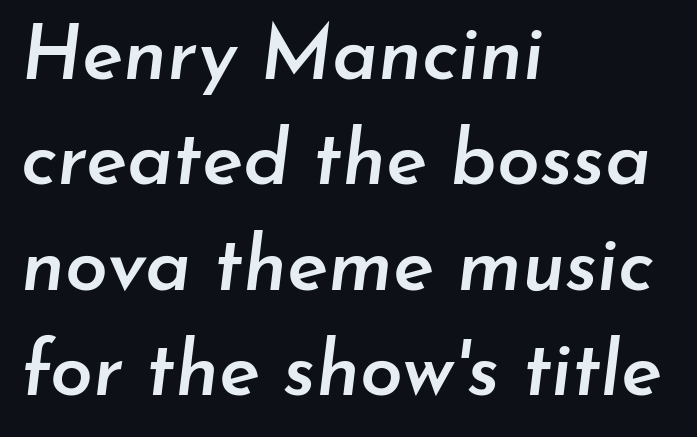
Is this a fixed-width face? No — the glyphs have proportional, varying widths. Students, note that the glyphs here touch the page at normal intervals. The designer left line spacing at the default. The words here are not underlined. Rendered with sloped, italic letterforms.
